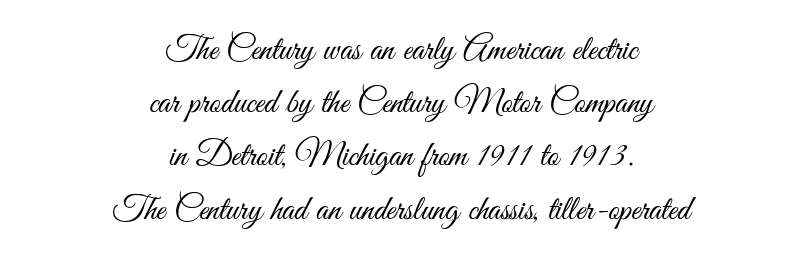
The image shows 35 px light, condensed sans-serif type; set centered, normal line spacing (1.52x), normal letter spacing, not underlined; medium stroke contrast and a small x-height.
